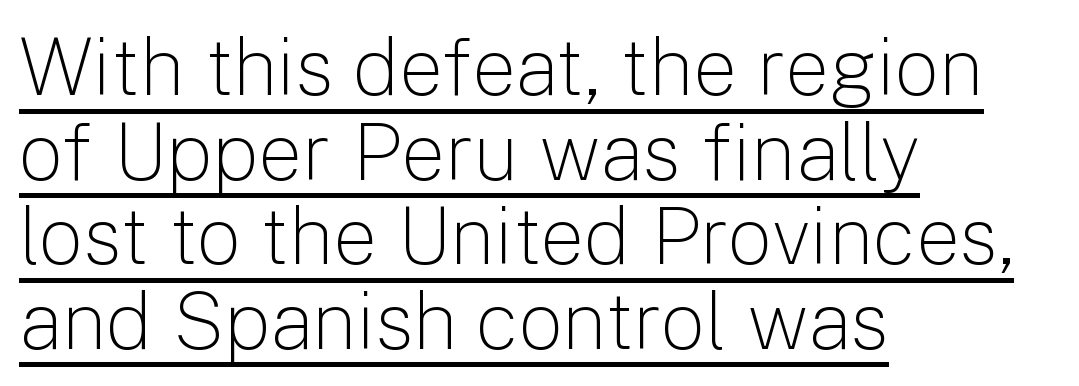
The letters advance in unequal steps, a hallmark of proportional type. The lettering stays uniformly vertical, giving the passage a roman look. What kind of face is this? One without serifs — a sans. Leading is clearly below the norm, producing a dense column. The typesetting does not lean heavy: it is not bold. The rendered words wear a rule along their underside.
